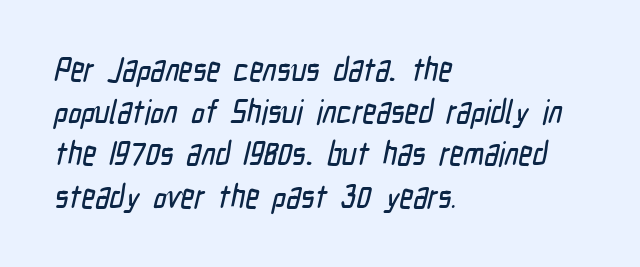
The image shows 33 px condensed sans-serif type; set left-aligned, normal line spacing (1.28x), normal letter spacing, not underlined; low stroke contrast and a medium x-height.
